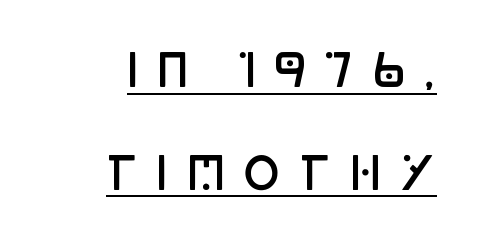
{"serif": "no", "italic": "no", "bold": "semi", "weight": "semibold", "width": "condensed", "stroke_contrast": "low", "x_height": "large", "monospaced": "no", "underline": "yes", "align": "right", "line_spacing": "loose", "line_spacing_ratio": 2.28, "letter_spacing": "wide", "letter_spacing_em": 0.38, "glyph_px": 45}
